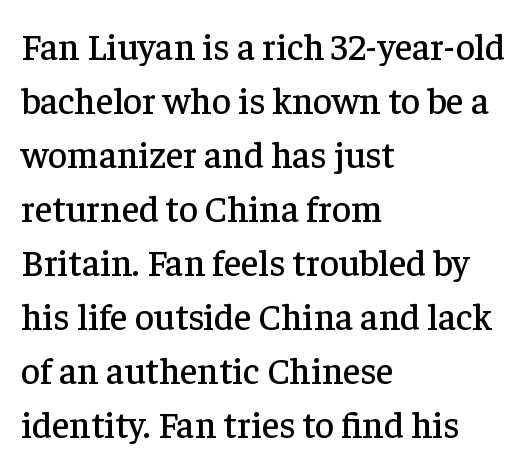
Q: Is the text italic (slanted)? A: No, it is upright.
Q: Is the typeface a serif or a sans-serif typeface? A: Serif.
Q: Is the text underlined? A: No.
Q: How is the paragraph aligned? A: Left-aligned.
Q: Is the spacing between letters normal or unusually wide? A: Normal.
Q: Is the spacing between lines tight, normal or loose? A: Normal.
Q: Width (condensed, normal, or wide)? A: Normal.
Q: Stroke contrast? A: Low.
Q: x-height? A: Medium.
Q: Monospaced? A: No.
